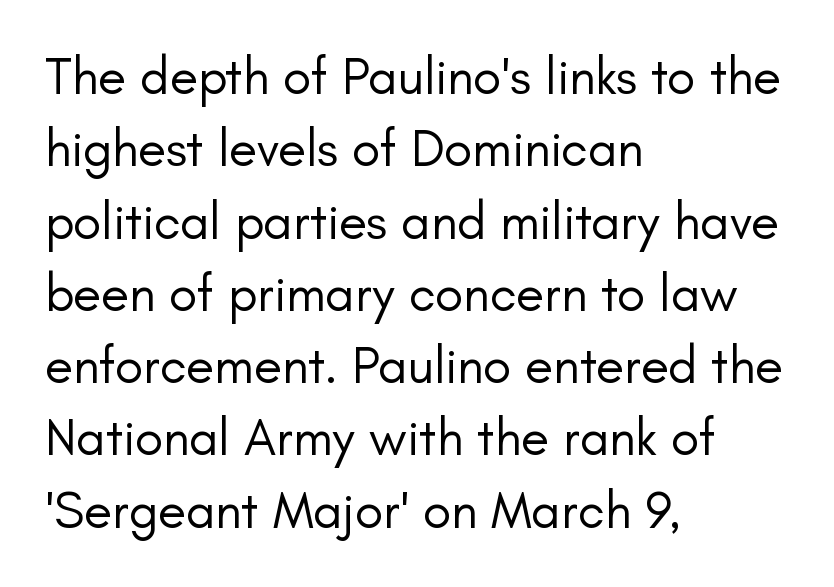
{"serif": "no", "italic": "no", "bold": "no", "weight": "regular", "width": "normal", "stroke_contrast": "low", "x_height": "small", "monospaced": "no", "underline": "no", "align": "left", "line_spacing": "normal", "line_spacing_ratio": 1.39, "letter_spacing": "normal", "letter_spacing_em": 0.0, "glyph_px": 52}
